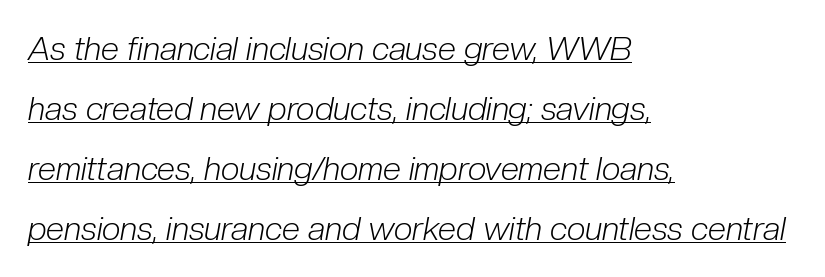
{"italic": "yes", "lean": "right", "slant_degrees": 10, "bold": "no", "weight": "light", "width": "condensed", "stroke_contrast": "low", "x_height": "medium", "monospaced": "no", "underline": "yes", "align": "left", "line_spacing_ratio": 1.82, "letter_spacing": "normal", "letter_spacing_em": 0.0, "glyph_px": 33}
